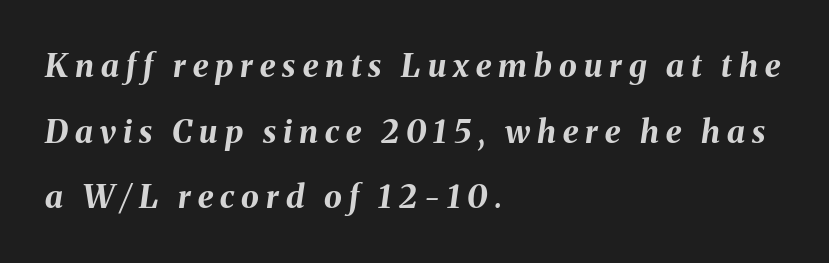
The image shows 32 px bold type, italic (leaning right); set left-aligned, loose line spacing (2.05x), unusually wide letter spacing (+0.22 em), not underlined; medium stroke contrast and a medium x-height.
